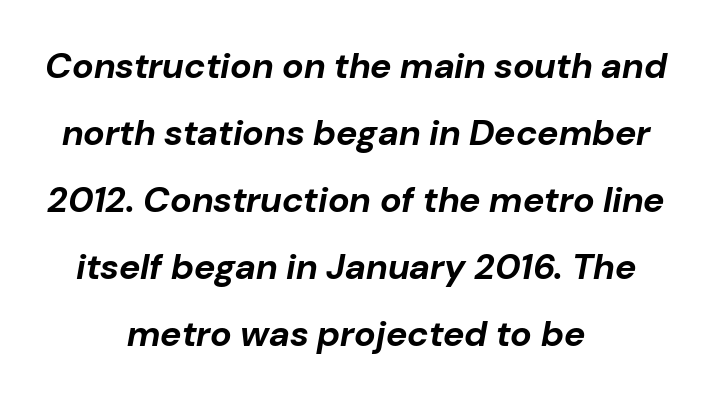
Q: Is the text bold? A: Yes.
Q: Is the text italic (slanted)? A: Yes, it leans right by about 10 degrees.
Q: Is the text underlined? A: No.
Q: How is the paragraph aligned? A: Centered.
Q: Is the spacing between letters normal or unusually wide? A: Normal.
Q: Width (condensed, normal, or wide)? A: Normal.
Q: Stroke contrast? A: Low.
Q: x-height? A: Medium.
Q: Monospaced? A: No.
